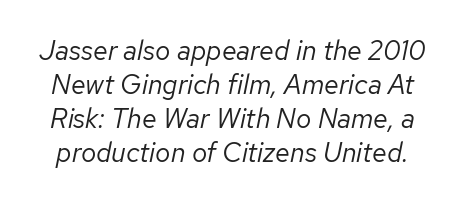
{"italic": "yes", "lean": "right", "slant_degrees": 12, "bold": "no", "underline": "no", "line_spacing": "normal", "line_spacing_ratio": 1.26, "letter_spacing": "normal", "letter_spacing_em": 0.0, "glyph_px": 27}
